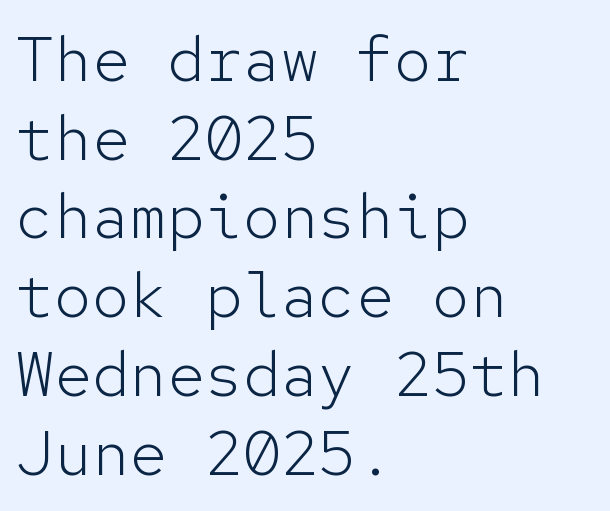
Vertical strokes here are truly vertical. Stroke mass is kept to a normal reading level or below. Tracking here is standard; glyphs follow each other at the usual distance. I'd call this a sans setting — the letters go barefoot. Alignment: flush left. The zone under the glyphs is completely vacant.
